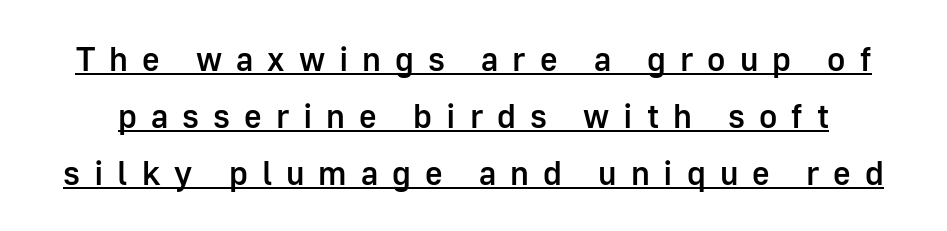
Q: Is the text bold? A: Semi-bold.
Q: Is the text italic (slanted)? A: No, it is upright.
Q: Is the typeface a serif or a sans-serif typeface? A: Sans-serif.
Q: Is the text underlined? A: Yes.
Q: Is the spacing between letters normal or unusually wide? A: Unusually wide.
Q: Is the spacing between lines tight, normal or loose? A: Normal.
Q: Width (condensed, normal, or wide)? A: Normal.
Q: Stroke contrast? A: Low.
Q: x-height? A: Medium.
Q: Monospaced? A: No.
